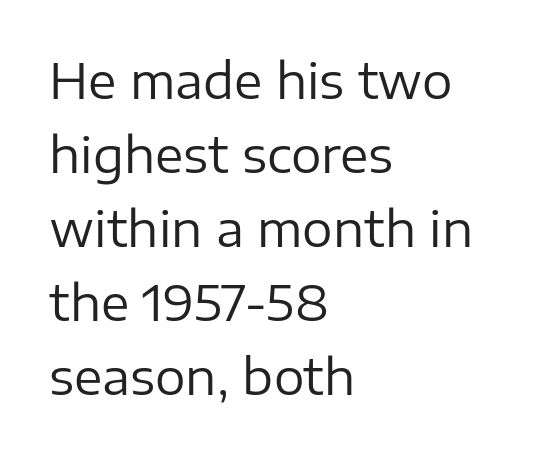
{"serif": "no", "italic": "no", "bold": "no", "weight": "regular", "width": "normal", "stroke_contrast": "low", "x_height": "medium", "monospaced": "no", "underline": "no", "align": "left", "line_spacing": "normal", "line_spacing_ratio": 1.54, "letter_spacing": "normal", "letter_spacing_em": 0.0, "glyph_px": 48}
